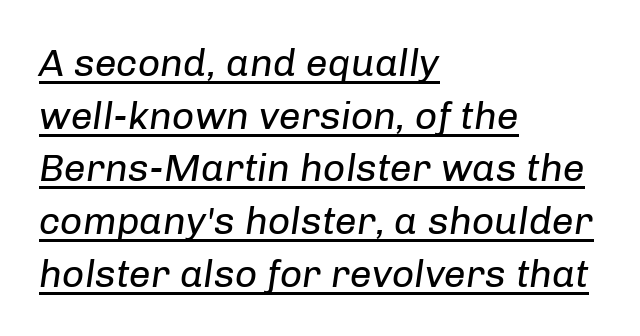
If you drew a line through each stem, it would be angled. The designer left line spacing at the default. Do the characters align in a grid? No, the font is proportional. The face used here appears with an underline applied.
